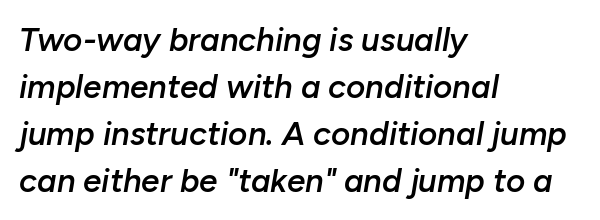
The image shows 33 px semibold type, italic (leaning right); set left-aligned, normal line spacing (1.42x), normal letter spacing, not underlined; low stroke contrast and a medium x-height.
